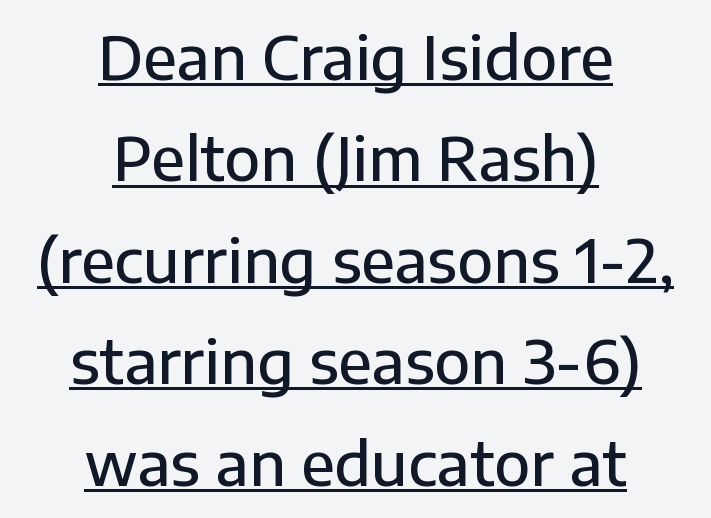
Q: Is the text bold? A: Semi-bold.
Q: Is the text italic (slanted)? A: No, it is upright.
Q: Is the typeface a serif or a sans-serif typeface? A: Sans-serif.
Q: Is the text underlined? A: Yes.
Q: How is the paragraph aligned? A: Centered.
Q: Is the spacing between letters normal or unusually wide? A: Normal.
Q: Width (condensed, normal, or wide)? A: Normal.
Q: Stroke contrast? A: Low.
Q: x-height? A: Medium.
Q: Monospaced? A: No.
